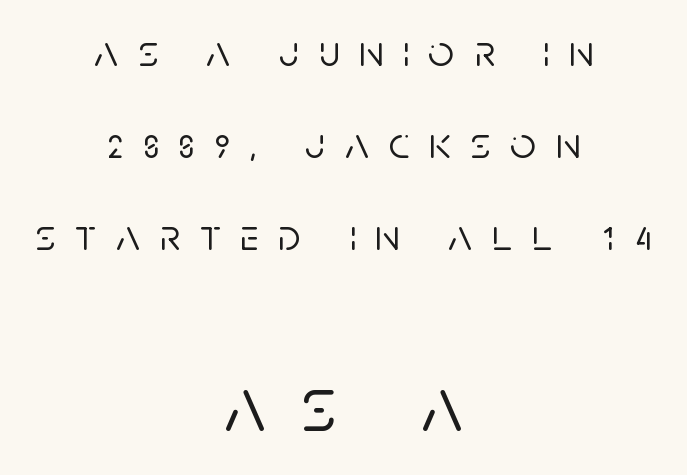
Both edges are ragged and mirror each other, which tells us the setting is centered. Unlike a traditional serif, this face leaves its strokes unadorned. Short note: letters widely spaced. This is the regular roman posture of the typeface.
